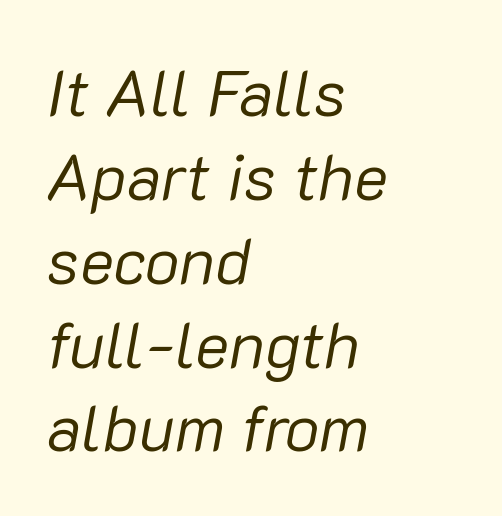
Q: Is the text bold? A: No.
Q: Is the text italic (slanted)? A: Yes, it leans right by about 10 degrees.
Q: Is the text underlined? A: No.
Q: How is the paragraph aligned? A: Left-aligned.
Q: Is the spacing between letters normal or unusually wide? A: Normal.
Q: Is the spacing between lines tight, normal or loose? A: Normal.
Q: Width (condensed, normal, or wide)? A: Normal.
Q: Stroke contrast? A: Low.
Q: x-height? A: Medium.
Q: Monospaced? A: No.
